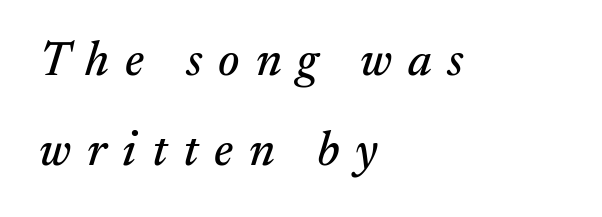
{"serif": "yes", "italic": "yes", "lean": "right", "slant_degrees": 17, "width": "normal", "stroke_contrast": "medium", "x_height": "medium", "monospaced": "no", "underline": "no", "align": "left", "line_spacing_ratio": 1.87, "letter_spacing": "wide", "letter_spacing_em": 0.33, "glyph_px": 48}
